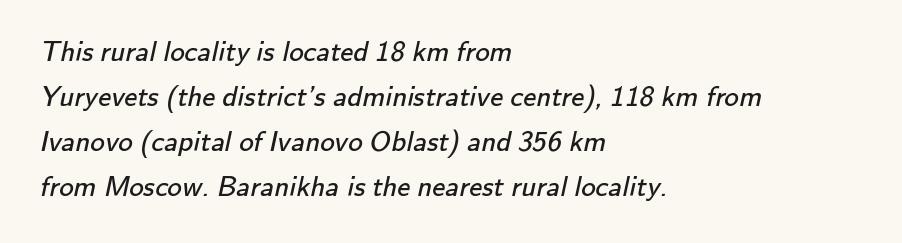
Nope, no serifs anywhere on these letters. A typesetter would call this proportional, since set widths differ per character. Spacing between characters is what you'd get straight out of the box. Nobody drew a line under any word here. Weight class: somewhere from thin through regular. The typesetter chose a ragged-right arrangement here.
